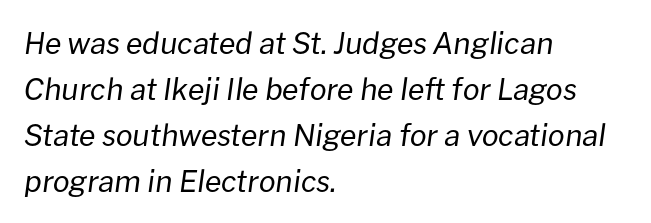
The image shows 30 px regular-weight type, italic (leaning right); set left-aligned, normal line spacing (1.53x), normal letter spacing, not underlined; low stroke contrast and a medium x-height.
